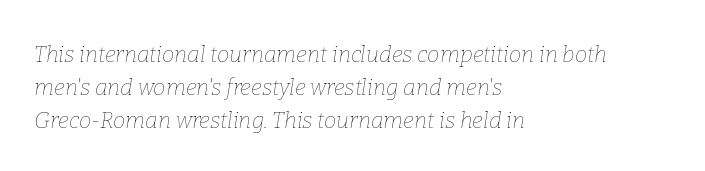
Summary of weight: not heavy and not bold. The line-height multiplier appears to be the usual default. Line beginnings align vertically; line endings do not. Does extra space separate the letters? No, they use regular spacing. Check under the words: just untouched page. A typesetter would mark this as italic.
